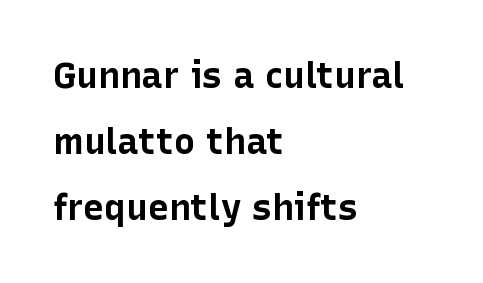
A bare baseline throughout the passage. These words are printed bold, with thick strokes throughout. The letters sit at their default tracking, neither squeezed nor spread. A typesetter would mark this as roman, not italic. The rendering shows plain stroke endings on the letterforms — a sans-serif design.
